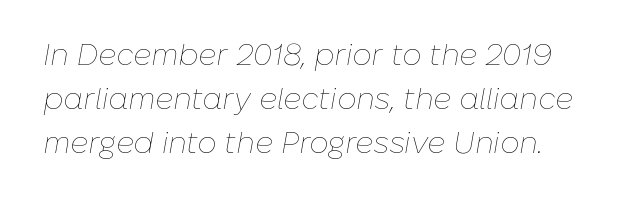
Q: Is the text bold? A: No.
Q: Is the text italic (slanted)? A: Yes, it leans right by about 10 degrees.
Q: Is the text underlined? A: No.
Q: Is the spacing between letters normal or unusually wide? A: Normal.
Q: Is the spacing between lines tight, normal or loose? A: Normal.
Q: Width (condensed, normal, or wide)? A: Normal.
Q: Stroke contrast? A: Low.
Q: x-height? A: Medium.
Q: Monospaced? A: No.
